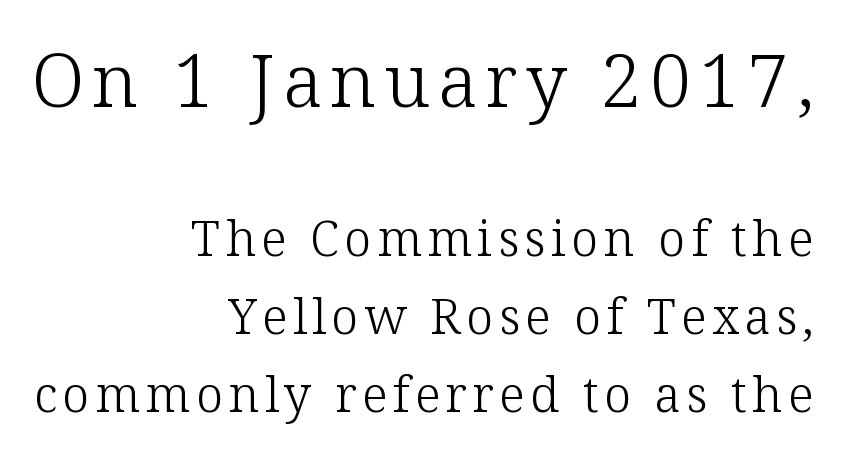
Q: Is the text bold? A: No.
Q: Is the text italic (slanted)? A: No, it is upright.
Q: Is the typeface a serif or a sans-serif typeface? A: Serif.
Q: Is the text underlined? A: No.
Q: How is the paragraph aligned? A: Right-aligned.
Q: Is the spacing between lines tight, normal or loose? A: Normal.
Q: Which block of text is set in a larger size, the first (top) or the second (bottom)? A: The first (top) one.
Q: Width (condensed, normal, or wide)? A: Normal.
Q: Stroke contrast? A: Low.
Q: x-height? A: Medium.
Q: Monospaced? A: No.
